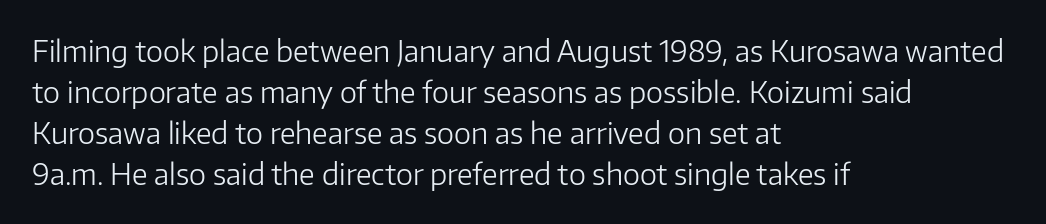
Q: Is the text bold? A: No.
Q: Is the text italic (slanted)? A: No, it is upright.
Q: Is the typeface a serif or a sans-serif typeface? A: Sans-serif.
Q: Is the text underlined? A: No.
Q: How is the paragraph aligned? A: Left-aligned.
Q: Is the spacing between letters normal or unusually wide? A: Normal.
Q: Is the spacing between lines tight, normal or loose? A: Normal.
Q: Width (condensed, normal, or wide)? A: Normal.
Q: Stroke contrast? A: Low.
Q: x-height? A: Medium.
Q: Monospaced? A: No.
